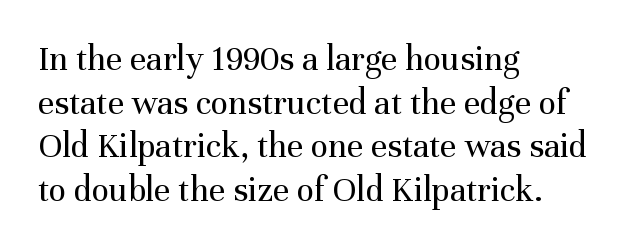
Q: Is the text bold? A: No.
Q: Is the text italic (slanted)? A: No, it is upright.
Q: Is the typeface a serif or a sans-serif typeface? A: Serif.
Q: Is the text underlined? A: No.
Q: How is the paragraph aligned? A: Left-aligned.
Q: Is the spacing between letters normal or unusually wide? A: Normal.
Q: Width (condensed, normal, or wide)? A: Normal.
Q: Stroke contrast? A: Medium.
Q: x-height? A: Medium.
Q: Monospaced? A: No.
